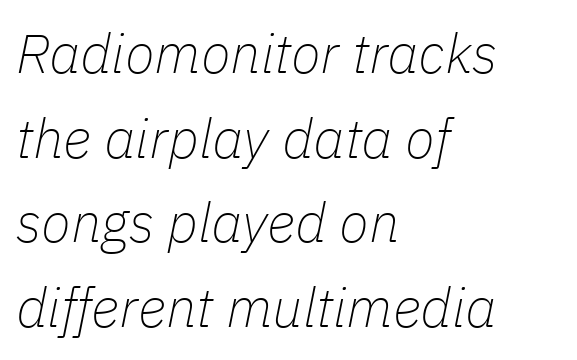
Q: Is the text bold? A: No.
Q: Is the text italic (slanted)? A: Yes, it leans right by about 11 degrees.
Q: Is the text underlined? A: No.
Q: How is the paragraph aligned? A: Left-aligned.
Q: Is the spacing between letters normal or unusually wide? A: Normal.
Q: Is the spacing between lines tight, normal or loose? A: Normal.
Q: Width (condensed, normal, or wide)? A: Normal.
Q: Stroke contrast? A: Low.
Q: x-height? A: Medium.
Q: Monospaced? A: No.
